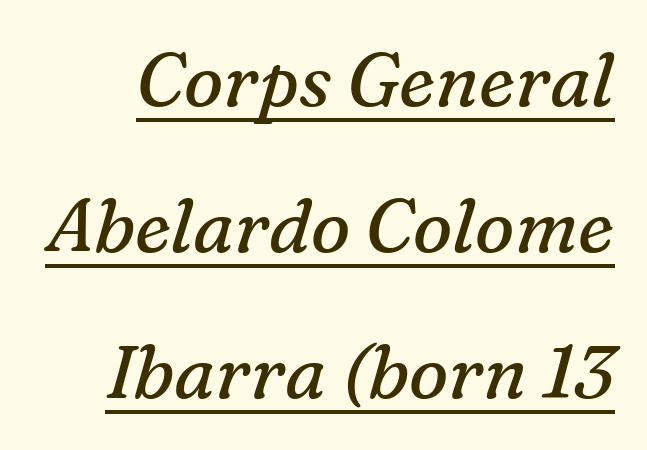
Each letter keeps its own natural width here, so spacing adapts to shape. Glance below the letters and you will spot a drawn line. The gaps between neighbouring characters are ordinary and unremarkable. A typesetter would label this face a serif.
